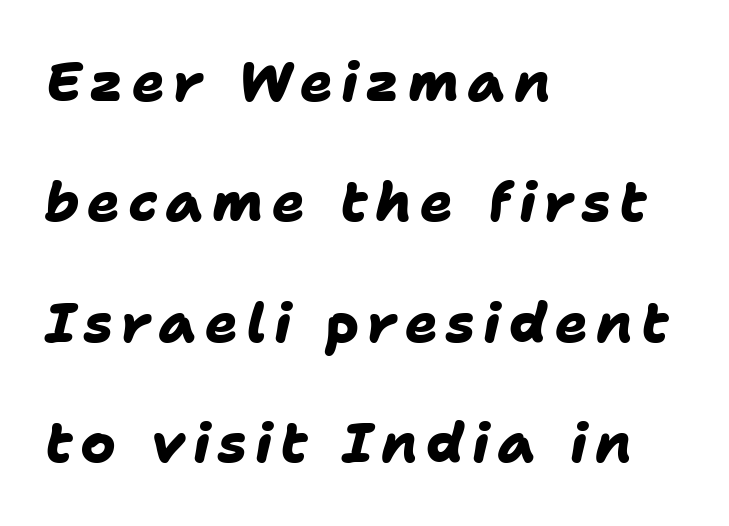
The image shows 54 px heavy sans-serif type; set left-aligned, loose line spacing (2.23x), not underlined; low stroke contrast and a medium x-height.
